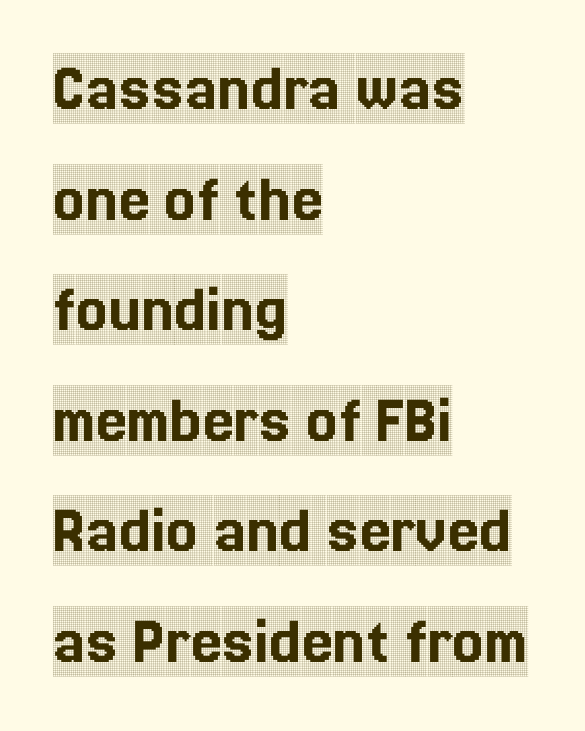
{"serif": "yes", "italic": "no", "width": "condensed", "x_height": "large", "monospaced": "no", "underline": "no", "align": "left", "line_spacing": "normal", "line_spacing_ratio": 1.58, "letter_spacing": "normal", "letter_spacing_em": 0.0, "glyph_px": 70}
